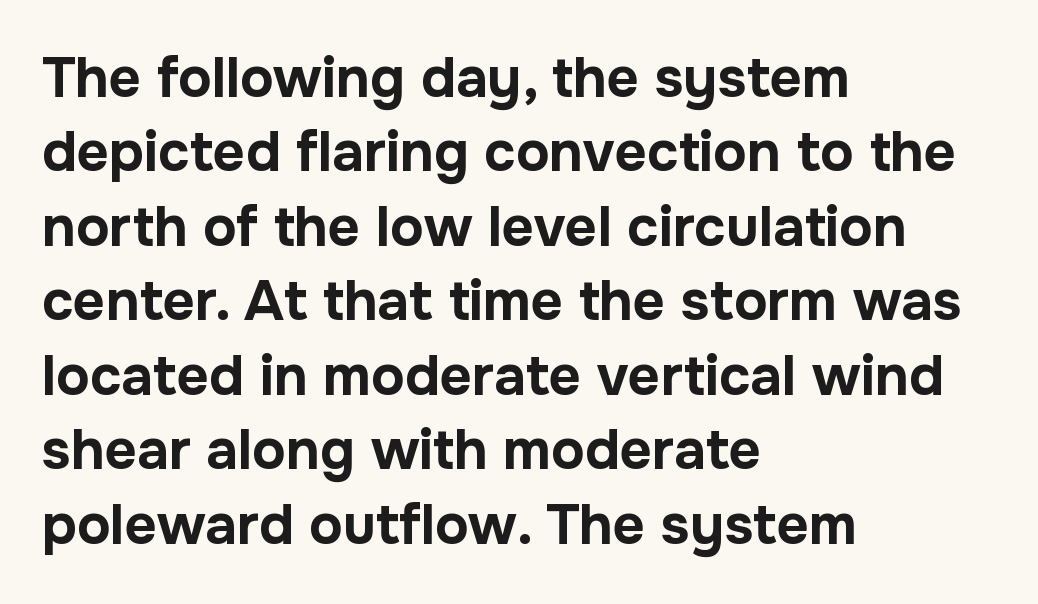
Q: Is the text bold? A: Yes.
Q: Is the text italic (slanted)? A: No, it is upright.
Q: Is the typeface a serif or a sans-serif typeface? A: Sans-serif.
Q: Is the text underlined? A: No.
Q: How is the paragraph aligned? A: Left-aligned.
Q: Is the spacing between letters normal or unusually wide? A: Normal.
Q: Is the spacing between lines tight, normal or loose? A: Normal.
Q: Width (condensed, normal, or wide)? A: Normal.
Q: Stroke contrast? A: Low.
Q: x-height? A: Medium.
Q: Monospaced? A: No.
